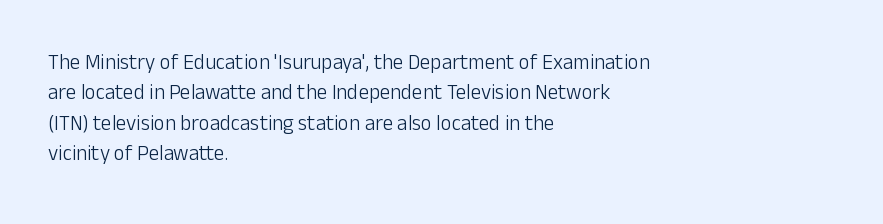
{"italic": "no", "bold": "no", "underline": "no", "align": "left", "line_spacing": "normal", "line_spacing_ratio": 1.45, "letter_spacing": "normal", "letter_spacing_em": 0.0, "glyph_px": 21}
